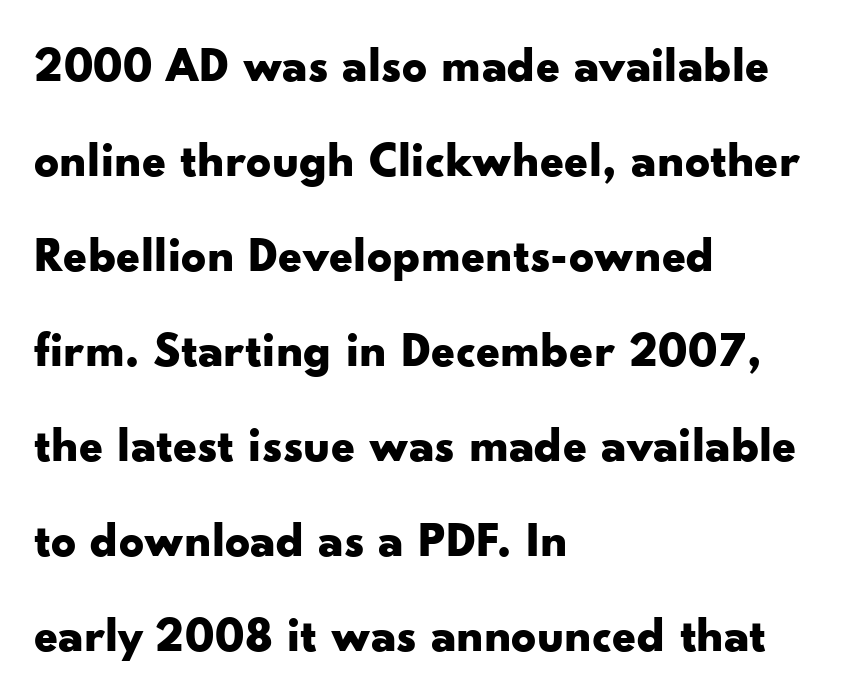
Q: Is the text bold? A: Yes.
Q: Is the text italic (slanted)? A: No, it is upright.
Q: Is the typeface a serif or a sans-serif typeface? A: Sans-serif.
Q: Is the text underlined? A: No.
Q: How is the paragraph aligned? A: Left-aligned.
Q: Is the spacing between letters normal or unusually wide? A: Normal.
Q: Is the spacing between lines tight, normal or loose? A: Loose.
Q: Width (condensed, normal, or wide)? A: Wide.
Q: Stroke contrast? A: Low.
Q: x-height? A: Small.
Q: Monospaced? A: No.
